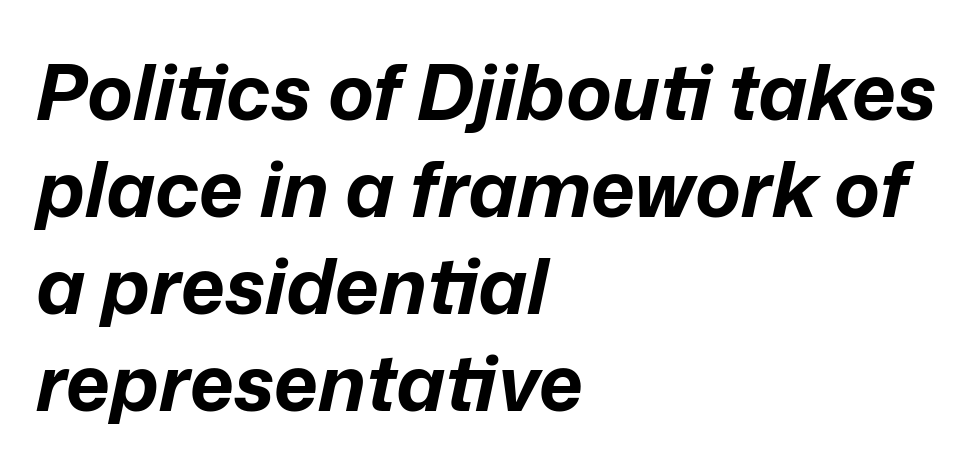
{"italic": "yes", "lean": "right", "slant_degrees": 12, "bold": "yes", "weight": "bold", "width": "normal", "stroke_contrast": "low", "x_height": "medium", "monospaced": "no", "underline": "no", "align": "left", "line_spacing": "normal", "line_spacing_ratio": 1.26, "letter_spacing": "normal", "letter_spacing_em": 0.0, "glyph_px": 77}
